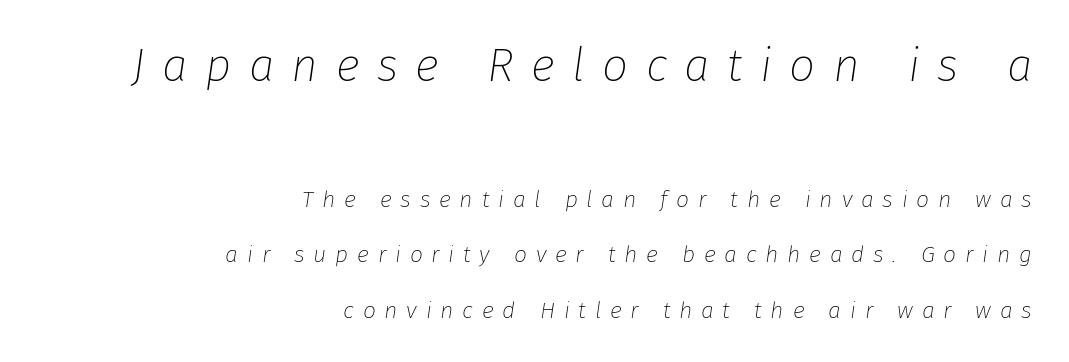
Slant detected: the letters are inclined. The space directly below the letters is spotless. Stems here are at most as thick as an everyday book face. Looks like regular typesetting: each glyph gets only the width it needs. Tracking value appears strongly positive — letters spread wide.
